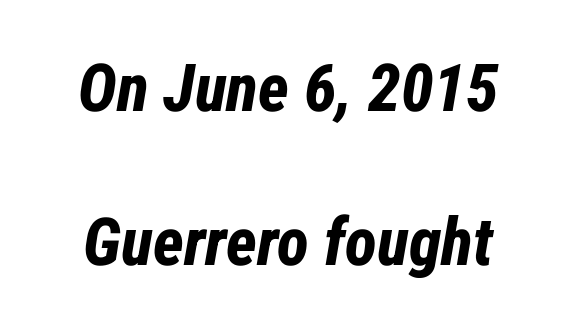
{"italic": "yes", "lean": "right", "slant_degrees": 12, "bold": "yes", "weight": "bold", "width": "condensed", "stroke_contrast": "low", "x_height": "medium", "monospaced": "no", "underline": "no", "line_spacing": "loose", "line_spacing_ratio": 2.34, "letter_spacing": "normal", "letter_spacing_em": 0.0, "glyph_px": 66}
